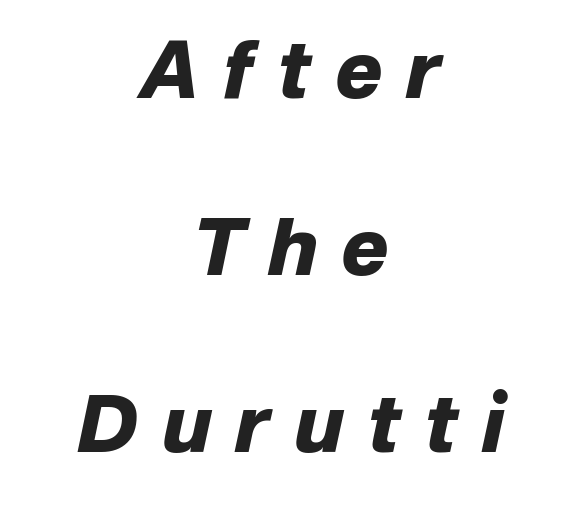
The image shows 79 px heavy type, italic (leaning right); set centered, loose line spacing (2.24x), unusually wide letter spacing (+0.3 em), not underlined; low stroke contrast and a medium x-height.
